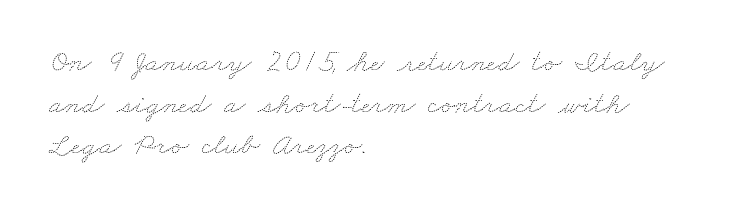
Reading down the column, the eye jumps a familiar distance to each next line. Weight: not bold — regular or lighter. Quick note: underline off. Casual observation: everything's shoved over to the left.
